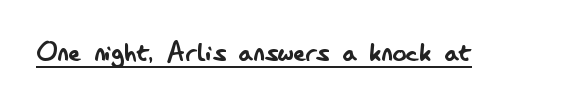
{"serif": "no", "italic": "no", "bold": "no", "weight": "regular", "width": "condensed", "stroke_contrast": "low", "x_height": "small", "monospaced": "no", "underline": "yes", "letter_spacing": "normal", "letter_spacing_em": 0.0, "glyph_px": 34}
